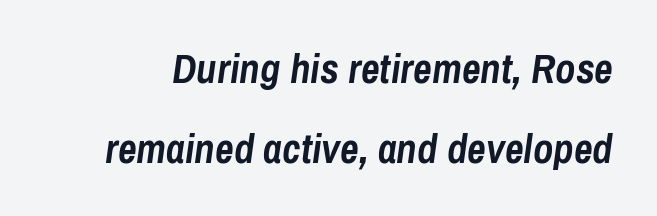
{"italic": "yes", "lean": "right", "slant_degrees": 8, "bold": "yes", "weight": "semibold", "width": "condensed", "stroke_contrast": "low", "x_height": "medium", "monospaced": "no", "underline": "no", "line_spacing": "loose", "line_spacing_ratio": 1.95, "letter_spacing": "normal", "letter_spacing_em": 0.0, "glyph_px": 41}
